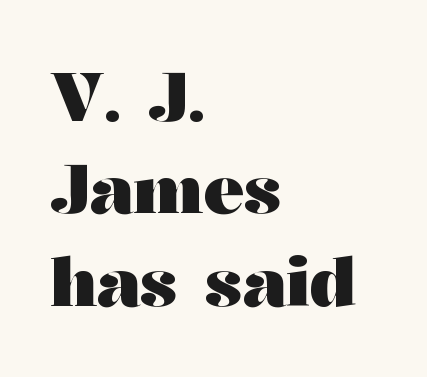
{"serif": "yes", "italic": "no", "bold": "yes", "weight": "heavy", "width": "wide", "stroke_contrast": "medium", "x_height": "medium", "monospaced": "no", "underline": "no", "align": "left", "line_spacing": "normal", "line_spacing_ratio": 1.38, "letter_spacing": "normal", "letter_spacing_em": 0.0, "glyph_px": 67}
